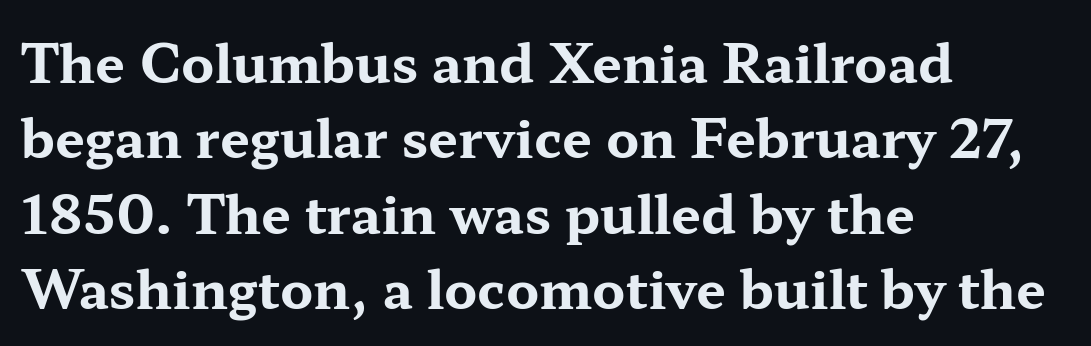
The image shows 53 px bold, wide serif type, upright; set left-aligned, normal line spacing (1.42x), normal letter spacing, not underlined; medium stroke contrast and a medium x-height.
